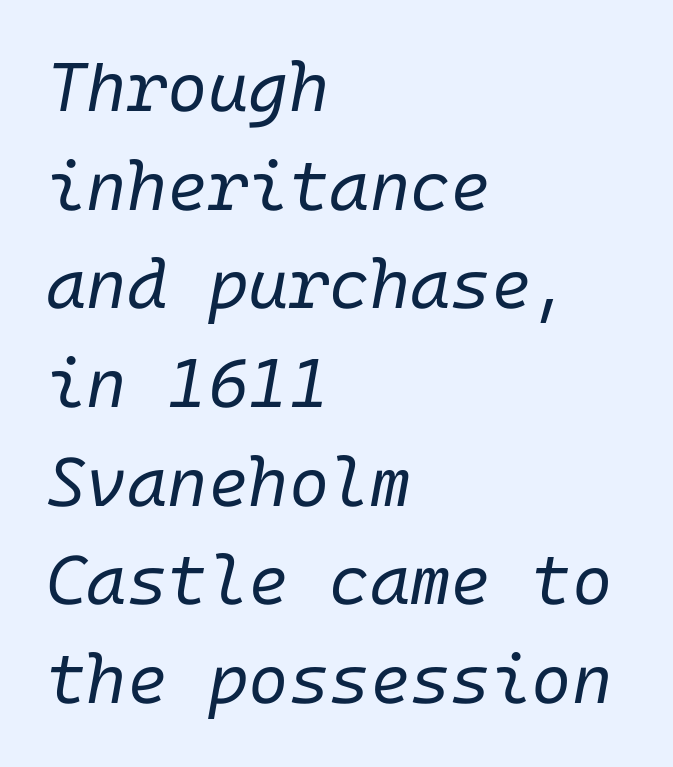
The image shows 69 px regular-weight type, italic (leaning right); set left-aligned, normal line spacing (1.43x), normal letter spacing, not underlined; low stroke contrast and a medium x-height.
